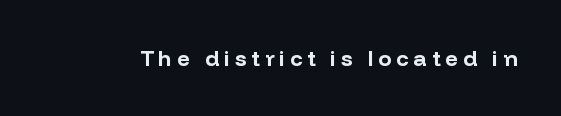
The passage shown has open, widely tracked lettering throughout. A clean baseline with only descenders dipping below it. The sample has been set heavy, in full bold. Posture: straight, roman, zero tilt.
